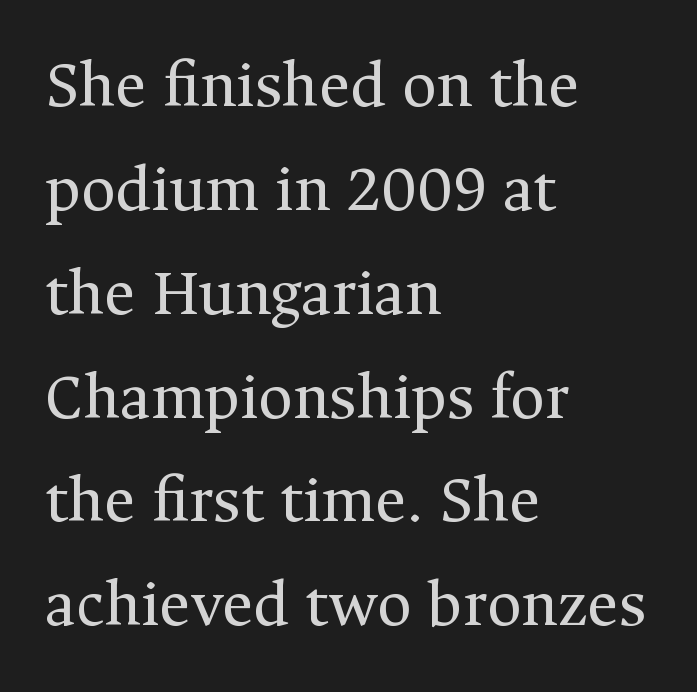
{"serif": "yes", "italic": "no", "bold": "no", "weight": "regular", "width": "normal", "stroke_contrast": "medium", "x_height": "medium", "monospaced": "no", "underline": "no", "align": "left", "line_spacing": "normal", "line_spacing_ratio": 1.55, "letter_spacing": "normal", "letter_spacing_em": 0.0, "glyph_px": 67}
